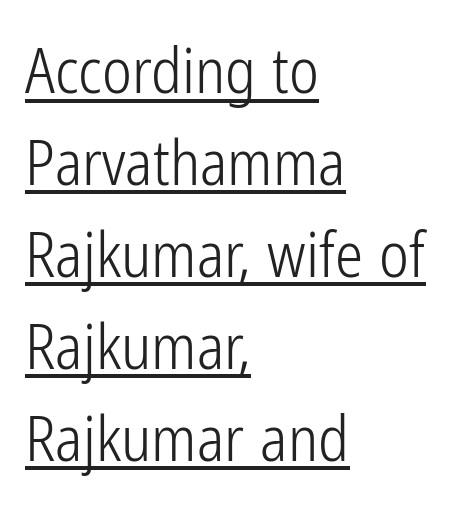
{"serif": "no", "italic": "no", "bold": "no", "weight": "light", "width": "condensed", "stroke_contrast": "low", "x_height": "medium", "monospaced": "no", "underline": "yes", "align": "left", "line_spacing": "normal", "line_spacing_ratio": 1.46, "letter_spacing": "normal", "letter_spacing_em": 0.0, "glyph_px": 63}
